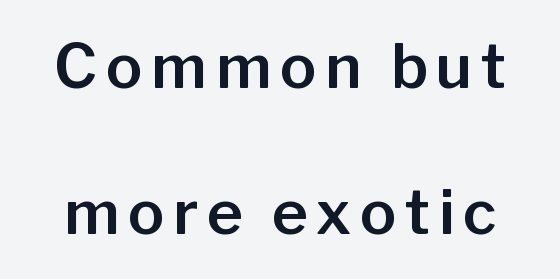
The typography opts for an upright posture over an oblique one. Grotesque or geometric, the face here clearly has no serifs. Check the space under the baseline: it is left empty. Successive baselines arrive slowly, with a big drop between each. Looks like regular typesetting: each glyph gets only the width it needs.
